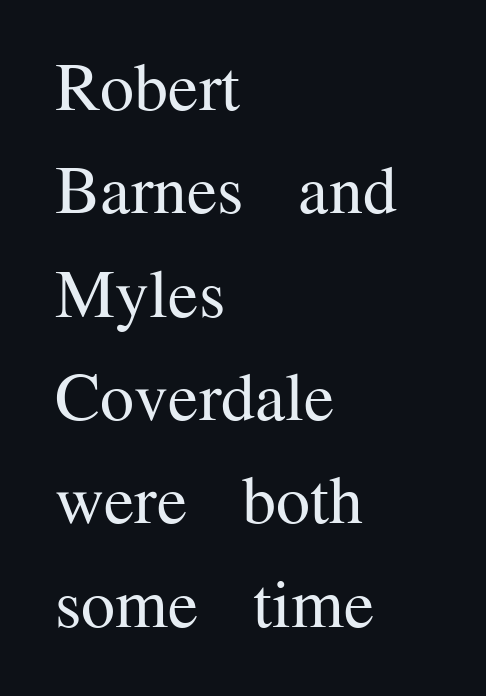
Q: Is the text bold? A: No.
Q: Is the text italic (slanted)? A: No, it is upright.
Q: Is the typeface a serif or a sans-serif typeface? A: Serif.
Q: Is the text underlined? A: No.
Q: How is the paragraph aligned? A: Left-aligned.
Q: Is the spacing between letters normal or unusually wide? A: Normal.
Q: Is the spacing between lines tight, normal or loose? A: Normal.
Q: Width (condensed, normal, or wide)? A: Normal.
Q: Stroke contrast? A: Medium.
Q: x-height? A: Medium.
Q: Monospaced? A: No.
